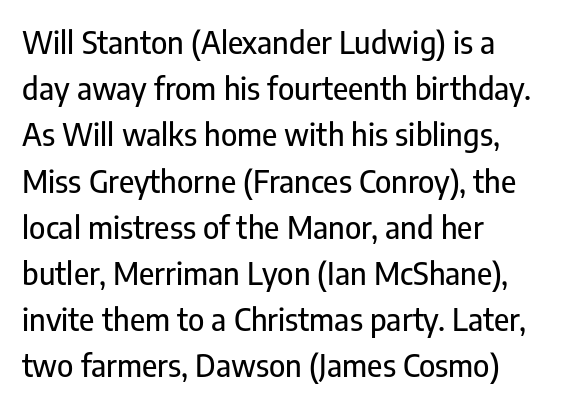
Q: Is the text italic (slanted)? A: No, it is upright.
Q: Is the typeface a serif or a sans-serif typeface? A: Sans-serif.
Q: Is the text underlined? A: No.
Q: How is the paragraph aligned? A: Left-aligned.
Q: Is the spacing between letters normal or unusually wide? A: Normal.
Q: Is the spacing between lines tight, normal or loose? A: Normal.
Q: Width (condensed, normal, or wide)? A: Condensed.
Q: Stroke contrast? A: Low.
Q: x-height? A: Medium.
Q: Monospaced? A: No.
